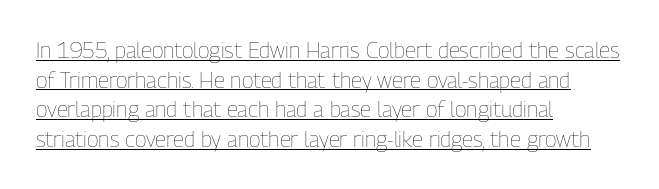
The cut favours lightness, reaching ordinary text weight at its darkest. This sample uses plain, unmodified letter spacing. This rendering uses left alignment, leaving the right contour irregular. The passage shown stacks its lines at a standard gap. Nope, not italic — everything's standing straight. A rule runs beneath these lines of type.
